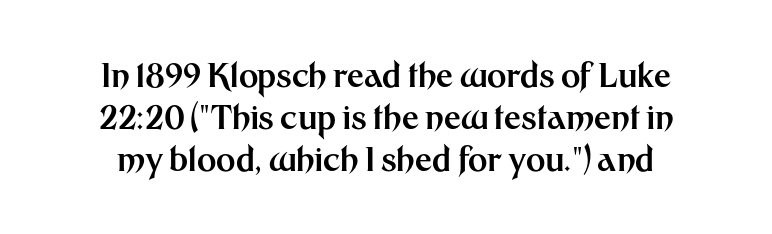
The image shows 33 px bold sans-serif type, upright; set centered, normal line spacing (1.27x), normal letter spacing, not underlined; medium stroke contrast and a medium x-height.
